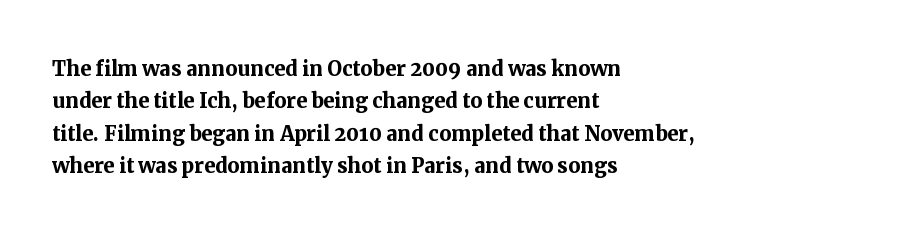
Q: Is the text bold? A: Yes.
Q: Is the text italic (slanted)? A: No, it is upright.
Q: Is the text underlined? A: No.
Q: How is the paragraph aligned? A: Left-aligned.
Q: Is the spacing between letters normal or unusually wide? A: Normal.
